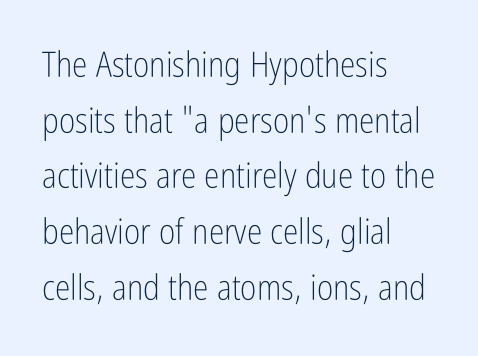
{"serif": "no", "italic": "no", "bold": "no", "weight": "light", "width": "condensed", "stroke_contrast": "low", "x_height": "medium", "monospaced": "no", "underline": "no", "align": "left", "line_spacing": "normal", "line_spacing_ratio": 1.59, "letter_spacing": "normal", "letter_spacing_em": 0.0, "glyph_px": 35}
